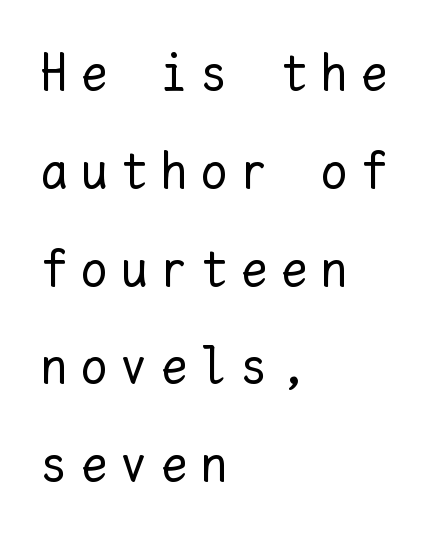
{"italic": "no", "bold": "no", "weight": "regular", "width": "normal", "stroke_contrast": "low", "x_height": "medium", "monospaced": "yes", "underline": "no", "align": "left", "line_spacing_ratio": 1.88, "letter_spacing": "wide", "letter_spacing_em": 0.27, "glyph_px": 52}
